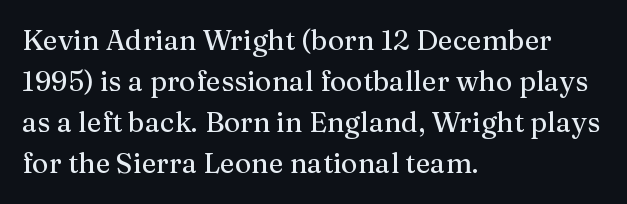
{"serif": "yes", "italic": "no", "width": "normal", "stroke_contrast": "medium", "x_height": "medium", "monospaced": "no", "underline": "no", "align": "left", "line_spacing": "normal", "line_spacing_ratio": 1.47, "letter_spacing": "normal", "letter_spacing_em": 0.0, "glyph_px": 28}
